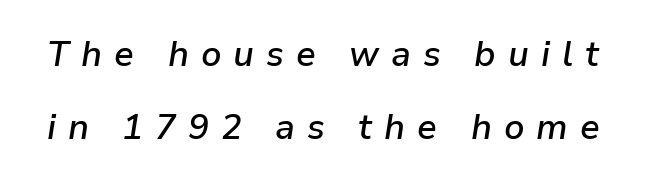
The image shows 35 px semibold type, italic (leaning right); set loose line spacing (2.09x), unusually wide letter spacing (+0.34 em), not underlined; low stroke contrast and a medium x-height.
